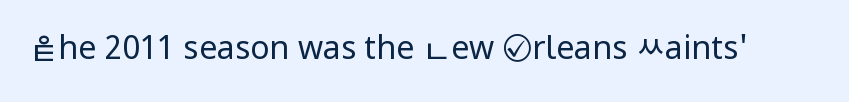
The image shows 32 px regular-weight, condensed sans-serif type, upright; set normal letter spacing, not underlined; low stroke contrast.
